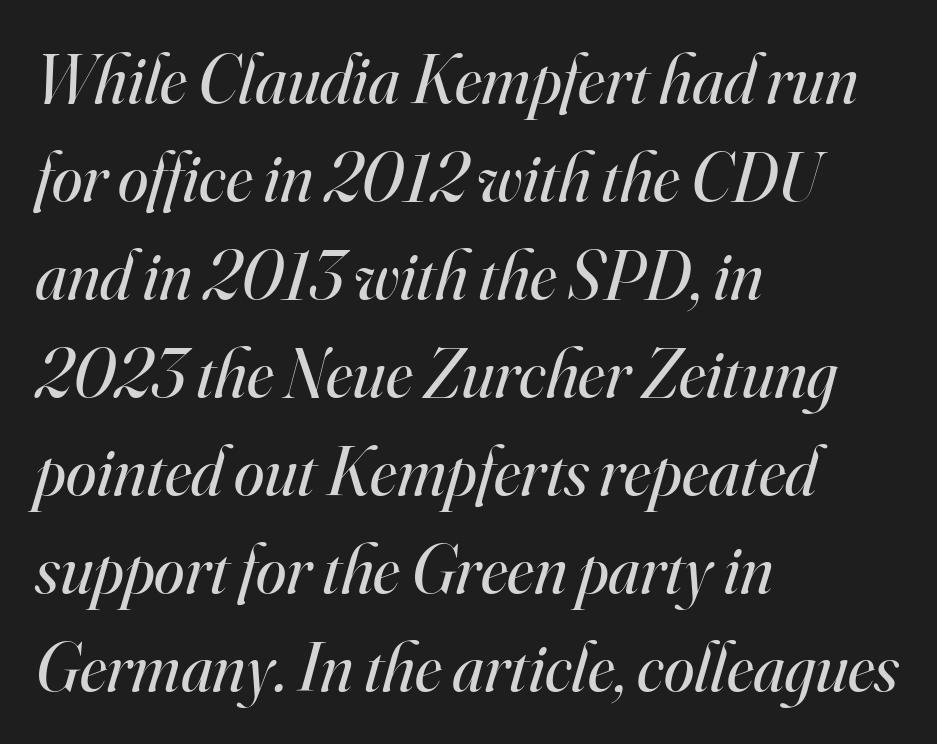
{"serif": "yes", "italic": "yes", "lean": "right", "slant_degrees": 16, "bold": "no", "weight": "regular", "width": "normal", "stroke_contrast": "high", "x_height": "small", "monospaced": "no", "underline": "no", "align": "left", "line_spacing": "normal", "line_spacing_ratio": 1.42, "letter_spacing": "normal", "letter_spacing_em": 0.0, "glyph_px": 69}
